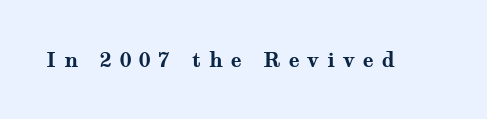
Words float on clear page, feet unadorned. Someone cranked the tracking dial way up on this one. Look at the stroke-to-counter ratio: heavy, a bold. The axis of the letterforms is exactly vertical.
